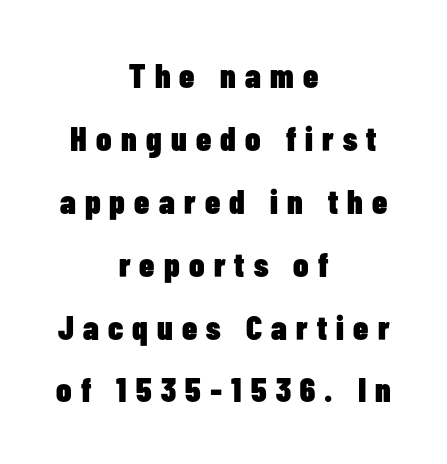
The image shows 34 px heavy, condensed sans-serif type, upright; set centered, line spacing 1.85x, unusually wide letter spacing (+0.27 em), not underlined; low stroke contrast and a medium x-height.
